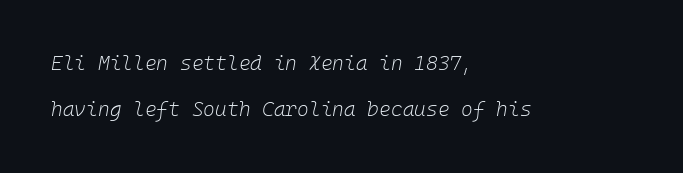
The image shows 20 px text type, italic (leaning right); set left-aligned, loose line spacing (2.32x), normal letter spacing, not underlined.
